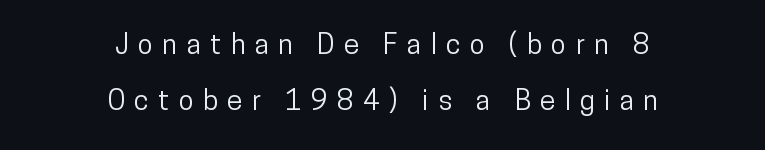
Q: Is the text italic (slanted)? A: No, it is upright.
Q: Is the typeface a serif or a sans-serif typeface? A: Sans-serif.
Q: Is the text underlined? A: No.
Q: How is the paragraph aligned? A: Centered.
Q: Is the spacing between letters normal or unusually wide? A: Unusually wide.
Q: Is the spacing between lines tight, normal or loose? A: Loose.
Q: Width (condensed, normal, or wide)? A: Condensed.
Q: Stroke contrast? A: Low.
Q: x-height? A: Medium.
Q: Monospaced? A: No.
